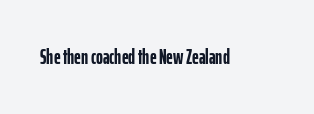
The letterforms sit shoulder to shoulder at normal distance. These lines were composed using upright roman letters. Check the space under the baseline: it is left empty. The sample has been set heavy, in full bold.
